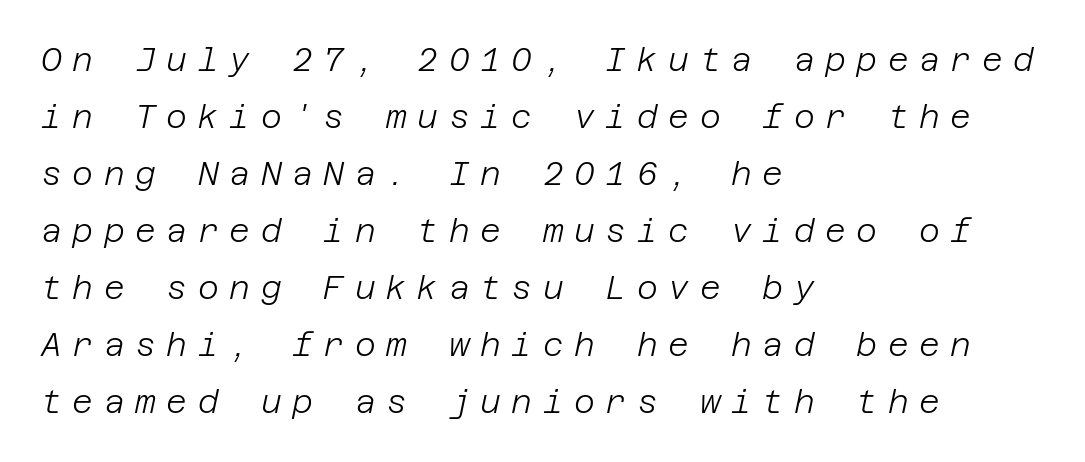
The strokes carry an ordinary text weight at most. Typeset ragged right — the left edge is the straight one. The tracking jumps out immediately: characters are airy and widely separated. Observe the lean: these are italic letterforms. The glyphs are unaccompanied by any horizontal stroke below them.
